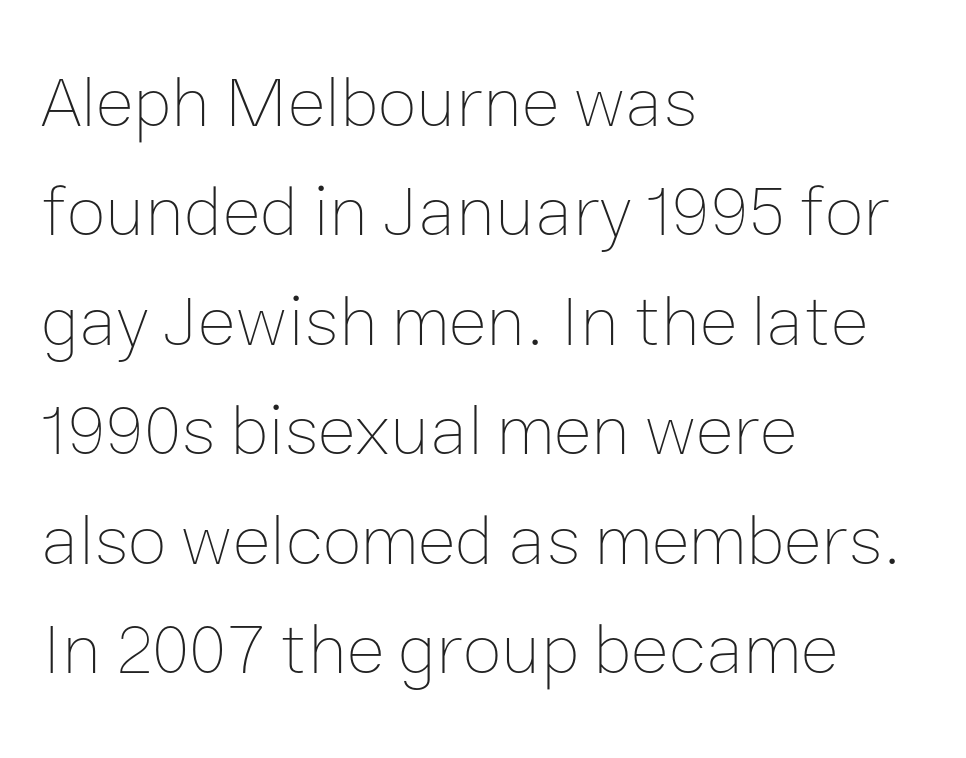
The weight would be labelled regular, book, light, or lighter still. Underline: absent. The lines sit at an ordinary, default distance from one another. Each letter keeps its own natural width here, so spacing adapts to shape. The letterforms sit shoulder to shoulder at normal distance.
